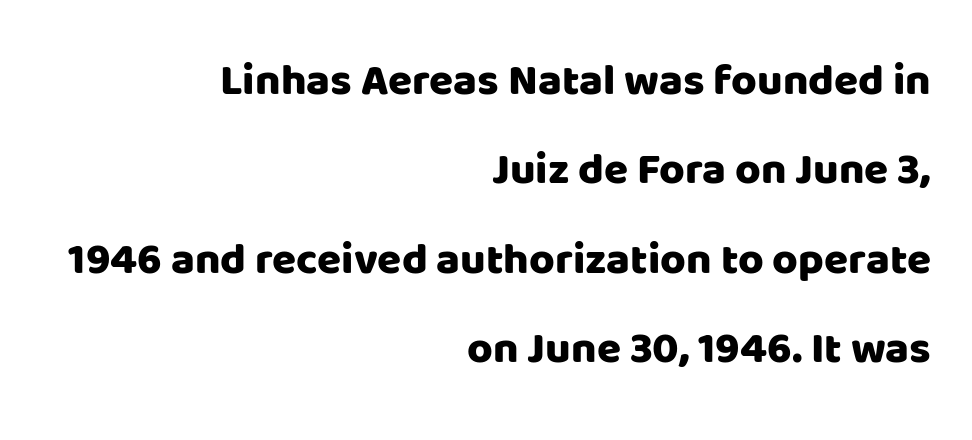
Horizontally, the lines are justified to the trailing edge only. The letters advance in unequal steps, a hallmark of proportional type. Check the space under the baseline: it is left empty. Ordinary non-slanted type is in use. This is sans-serif lettering, the kind often seen on screens and signage. The type is set solid horizontally, with unmodified tracking.
